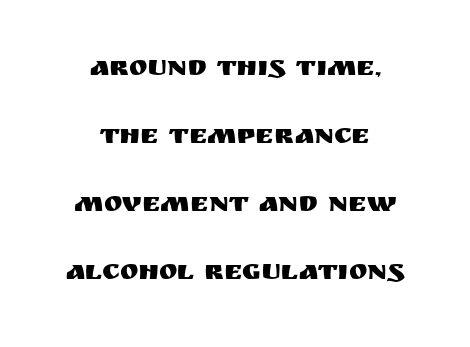
The image shows 28 px sans-serif type, upright; set centered, loose line spacing (2.43x), normal letter spacing, not underlined; medium stroke contrast and a large x-height.
